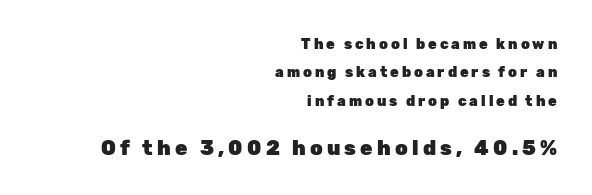
{"italic": "no", "bold": "yes", "underline": "no", "align": "right", "line_spacing": "loose", "line_spacing_ratio": 2.02, "letter_spacing": "wide", "letter_spacing_em": 0.21, "larger_block": "second", "size_ratio": 1.43, "glyph_px": 20}
